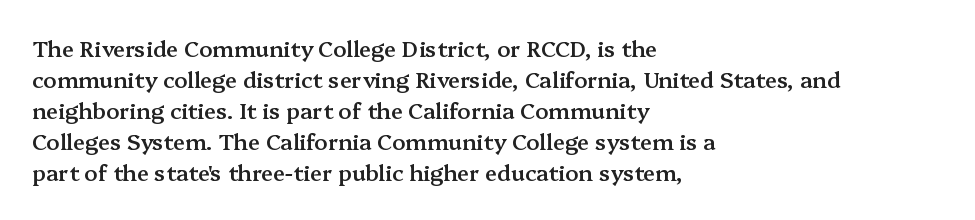
The image shows 22 px text type, upright; set left-aligned, normal line spacing (1.41x), normal letter spacing, not underlined.
